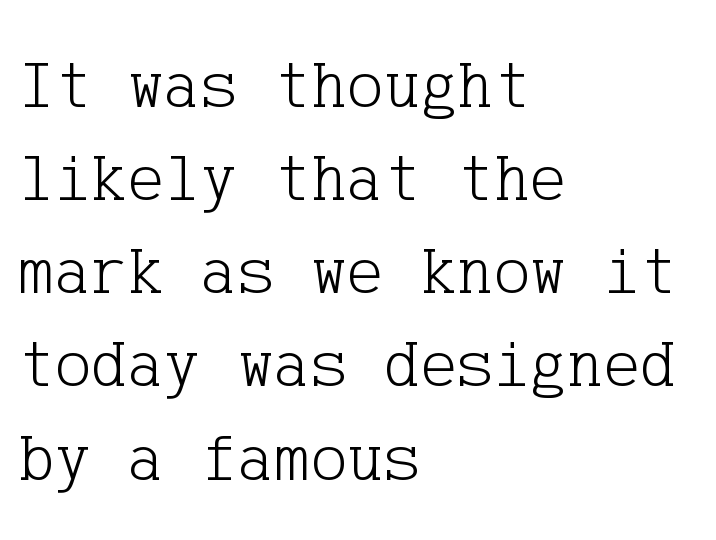
{"serif": "yes", "italic": "no", "bold": "no", "weight": "light", "width": "normal", "stroke_contrast": "low", "x_height": "medium", "underline": "no", "align": "left", "line_spacing": "normal", "line_spacing_ratio": 1.35, "letter_spacing": "normal", "letter_spacing_em": 0.0, "glyph_px": 69}
